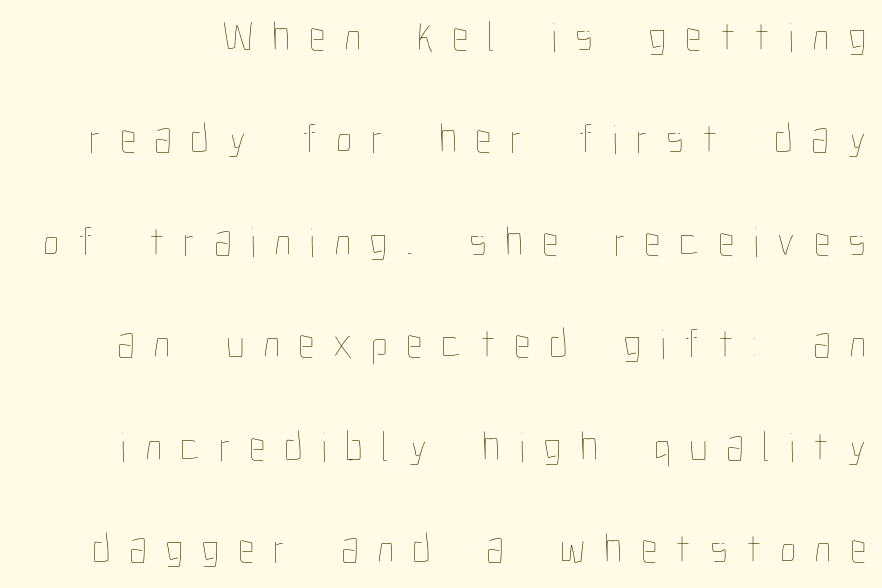
Looks like regular typesetting: each glyph gets only the width it needs. Check the space under the baseline: it is left empty. How would I describe the line gaps? Wide and relaxed. The weight would be labelled regular, book, light, or lighter still. What stands out about the letter spacing? Its width — letters are far apart.
